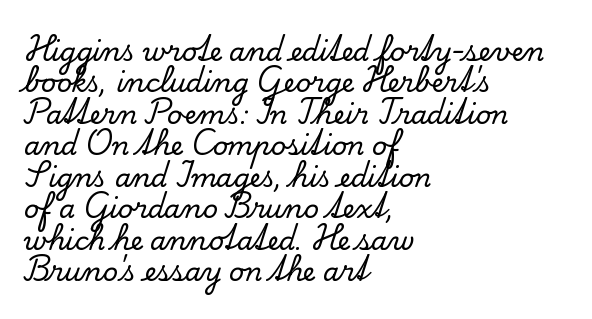
{"underline": "no", "align": "left", "line_spacing_ratio": 1.21, "letter_spacing": "normal", "letter_spacing_em": 0.0, "glyph_px": 26}
